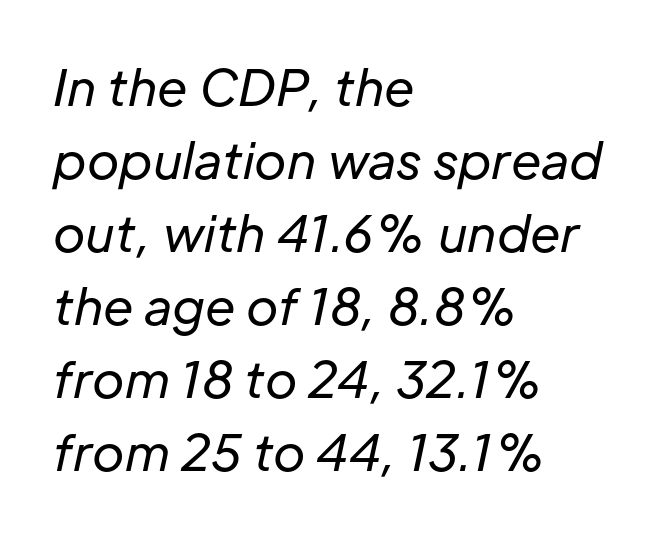
The vertical gap from one line to the next is medium. Italic: yes, the glyphs are oblique. Think of a printed novel: that variable character pitch is what you see here. Every row of glyphs begins at an identical x-position on the left.
